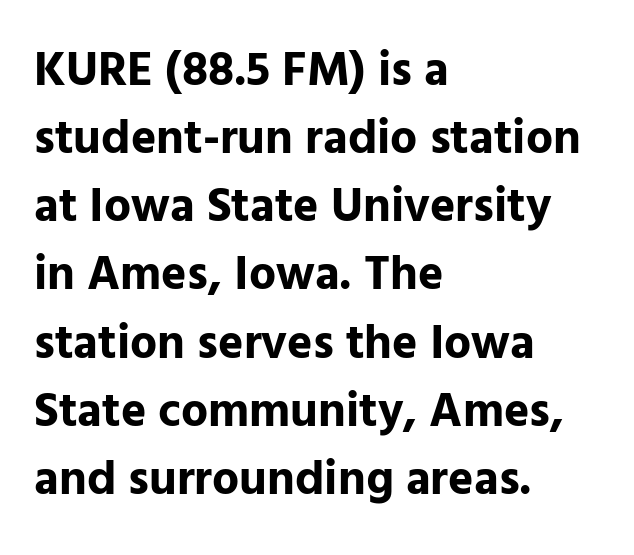
{"serif": "no", "italic": "no", "bold": "yes", "weight": "bold", "width": "normal", "stroke_contrast": "low", "x_height": "medium", "monospaced": "no", "underline": "no", "align": "left", "line_spacing": "normal", "line_spacing_ratio": 1.42, "letter_spacing": "normal", "letter_spacing_em": 0.0, "glyph_px": 48}
